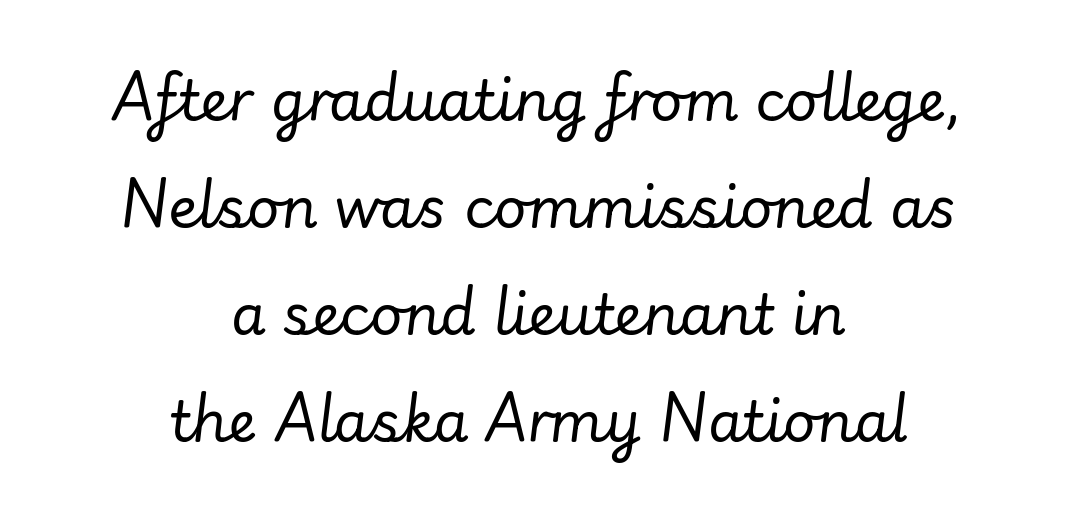
The image shows 56 px regular-weight type, italic (leaning right); set centered, loose line spacing (1.91x), normal letter spacing, not underlined; low stroke contrast and a small x-height.
